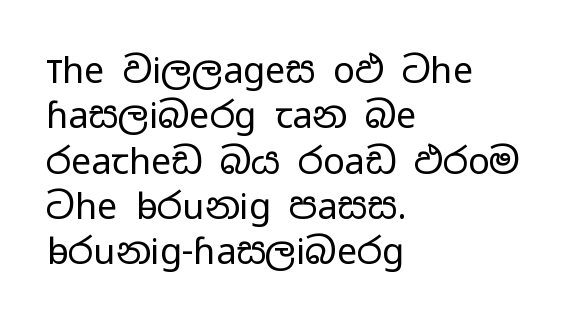
Does the copy run flush right? No — it runs flush left. Leading: standard. Honestly, there is no underline to notice here at all. Posture: upright roman.
